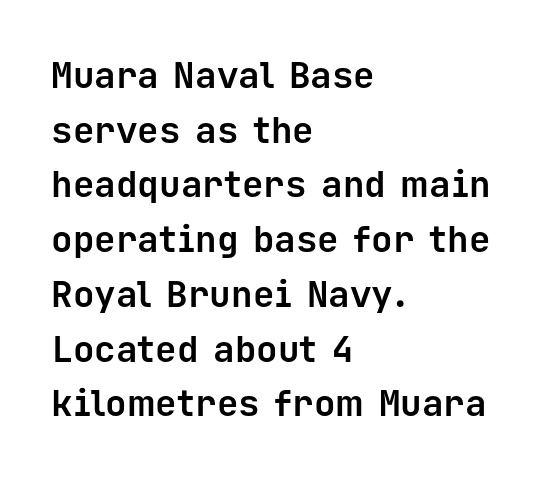
{"serif": "no", "italic": "no", "bold": "yes", "weight": "bold", "width": "normal", "stroke_contrast": "low", "x_height": "medium", "monospaced": "yes", "underline": "no", "align": "left", "line_spacing": "normal", "line_spacing_ratio": 1.52, "letter_spacing": "normal", "letter_spacing_em": 0.0, "glyph_px": 36}
